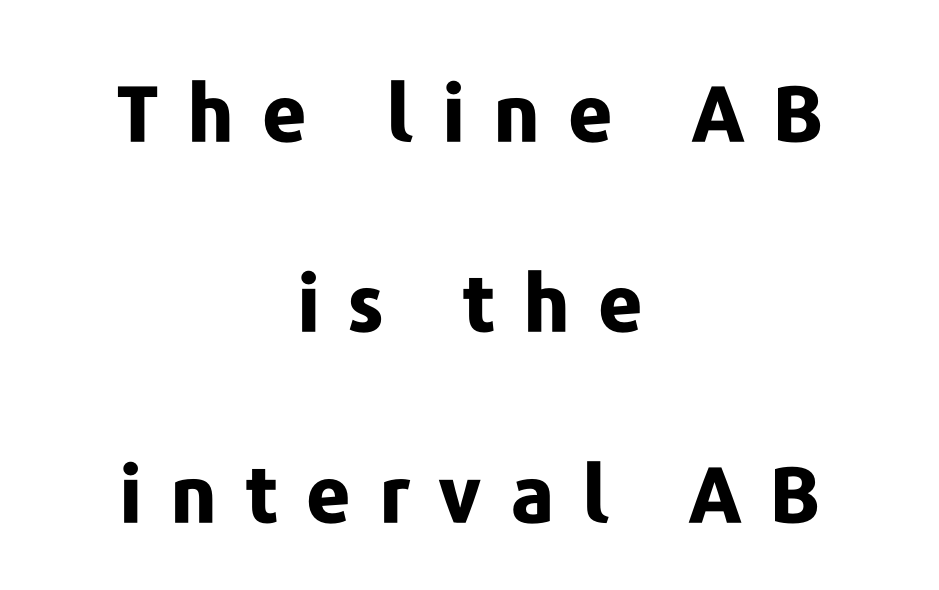
Clear beneath every line of the passage. The letters stand upright; this is a roman face. Students, note that the glyphs here are deliberately spaced far apart. Strong, thick strokes mark this as bold type. The letters advance in unequal steps, a hallmark of proportional type.
